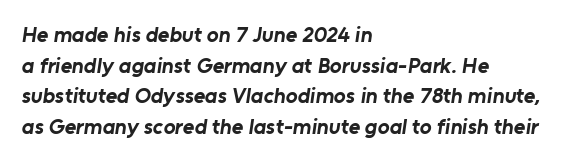
Which margin do the lines hug? The left one — the right edge is uneven. Default kerning and tracking; the words read as compact shapes. The foot of each line stays bare and open. Baseline-to-baseline distance is the conventional proportion of letter height.
